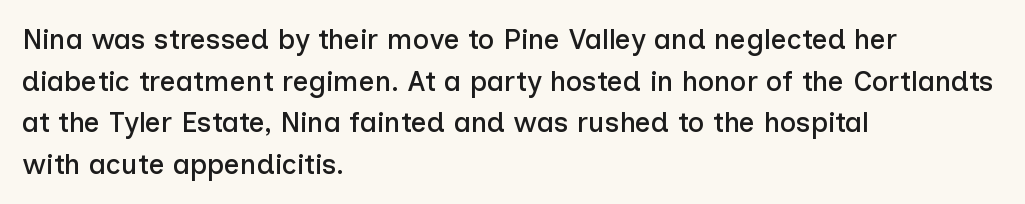
{"serif": "no", "italic": "no", "width": "normal", "stroke_contrast": "low", "x_height": "medium", "monospaced": "no", "underline": "no", "align": "left", "line_spacing": "normal", "line_spacing_ratio": 1.49, "letter_spacing": "normal", "letter_spacing_em": 0.0, "glyph_px": 28}
